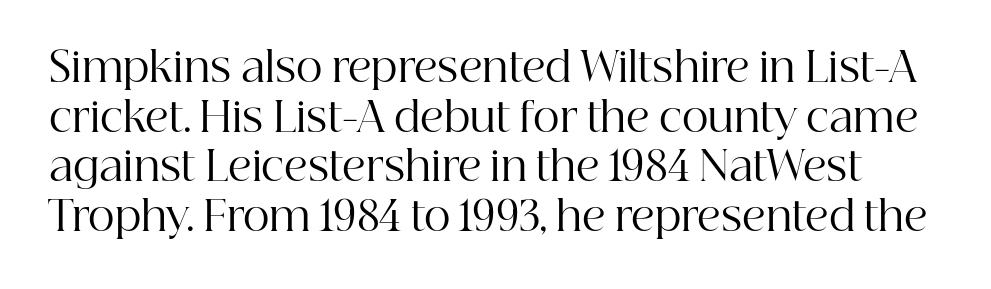
Is this a fixed-width face? No — the glyphs have proportional, varying widths. Clear beneath every line of the passage. Serif or sans? Serif — the stroke terminals have little feet. A quiet, ordinary-to-light weight characterises the typeface. These lines keep a tight, regular rhythm from letter to letter.
